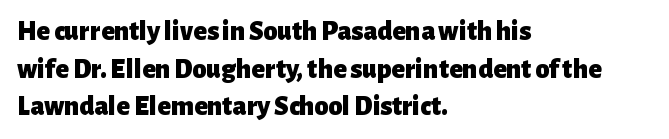
Is this a fixed-width face? No — the glyphs have proportional, varying widths. Alignment: flush left. Look at the tracking — it's just the regular setting, nothing added. The sample has been set heavy, in full bold.
